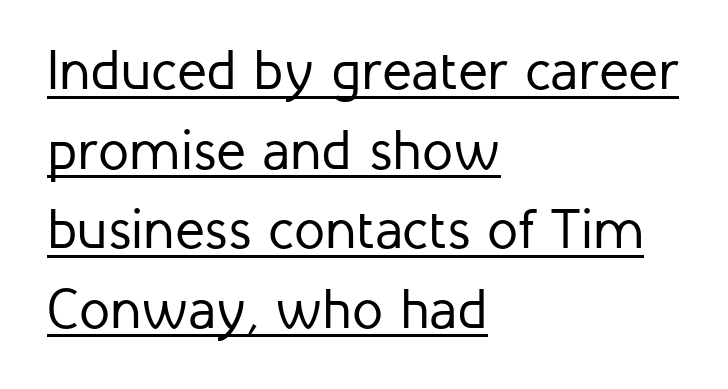
The image shows 56 px regular-weight sans-serif type, upright; set left-aligned, normal line spacing (1.42x), normal letter spacing, underlined; low stroke contrast and a medium x-height.
